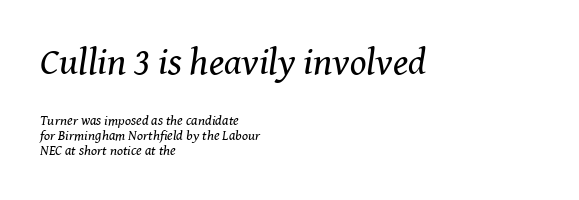
Q: Is the text bold? A: No.
Q: Is the text italic (slanted)? A: Yes, it leans right by about 8 degrees.
Q: Is the typeface a serif or a sans-serif typeface? A: Serif.
Q: Is the text underlined? A: No.
Q: How is the paragraph aligned? A: Left-aligned.
Q: Is the spacing between letters normal or unusually wide? A: Normal.
Q: Is the spacing between lines tight, normal or loose? A: Tight.
Q: Which block of text is set in a larger size, the first (top) or the second (bottom)? A: The first (top) one.
Q: Width (condensed, normal, or wide)? A: Normal.
Q: Stroke contrast? A: Medium.
Q: x-height? A: Medium.
Q: Monospaced? A: No.
